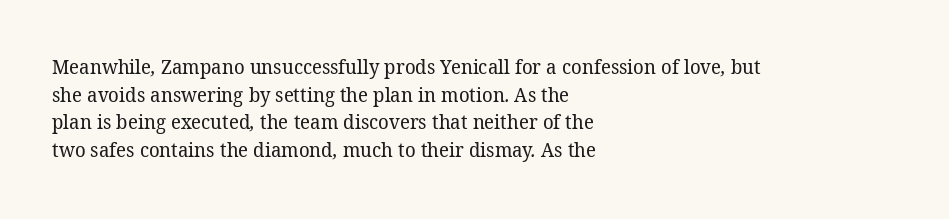
What's the leading like? Ordinary, nothing unusual. Here the glyphs are tracked normally, forming tight word shapes. Has an underline been added? It has not. The strokes carry an ordinary text weight at most.
